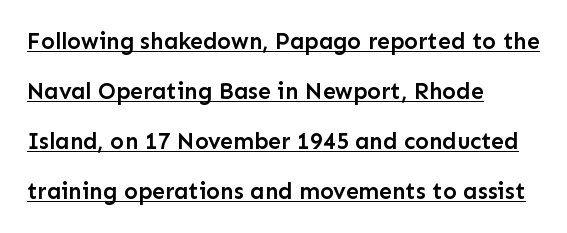
Q: Is the text bold? A: Semi-bold.
Q: Is the text italic (slanted)? A: No, it is upright.
Q: Is the text underlined? A: Yes.
Q: How is the paragraph aligned? A: Left-aligned.
Q: Is the spacing between letters normal or unusually wide? A: Normal.
Q: Is the spacing between lines tight, normal or loose? A: Loose.
